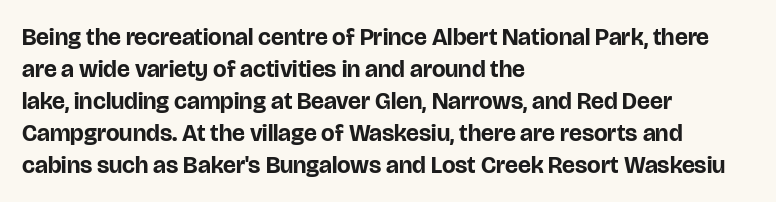
{"italic": "no", "bold": "yes", "underline": "no", "align": "left", "line_spacing": "normal", "line_spacing_ratio": 1.33, "letter_spacing": "normal", "letter_spacing_em": 0.0, "glyph_px": 24}
